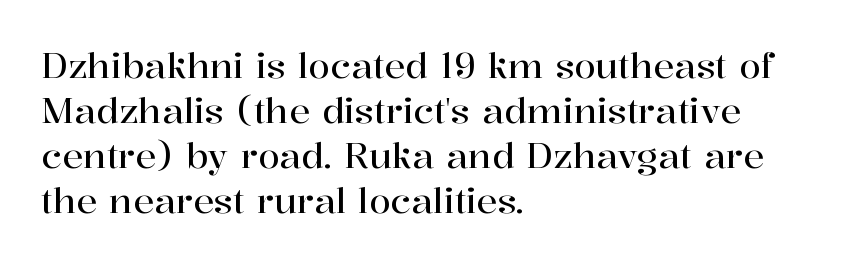
The image shows 35 px serif type, upright; set left-aligned, normal line spacing (1.29x), normal letter spacing, not underlined; high stroke contrast and a medium x-height.
